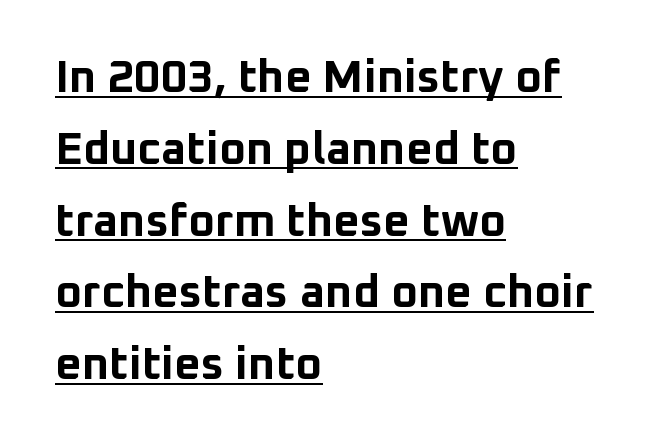
The image shows 46 px bold sans-serif type, upright; set left-aligned, normal line spacing (1.56x), normal letter spacing, underlined; low stroke contrast and a medium x-height.
